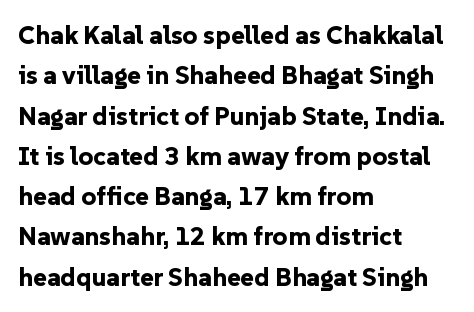
{"italic": "no", "bold": "yes", "underline": "no", "align": "left", "line_spacing": "normal", "line_spacing_ratio": 1.55, "letter_spacing": "normal", "letter_spacing_em": 0.0, "glyph_px": 26}
